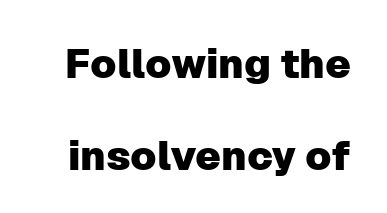
It's the straight-up-and-down kind of type. The rendering uses natural spacing where letterforms have individual widths. A clean baseline with only descenders dipping below it. Each word holds together tightly as a unit, with standard inter-letter gaps. Grotesque or geometric, the face here clearly has no serifs.
